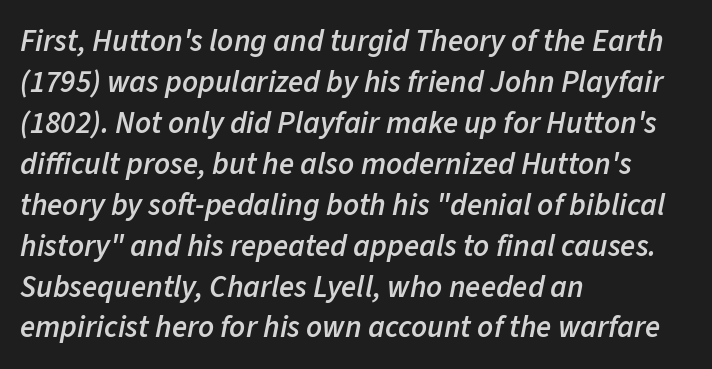
The image shows 31 px semibold type, italic (leaning right); set left-aligned, normal line spacing (1.32x), normal letter spacing, not underlined; low stroke contrast and a medium x-height.
